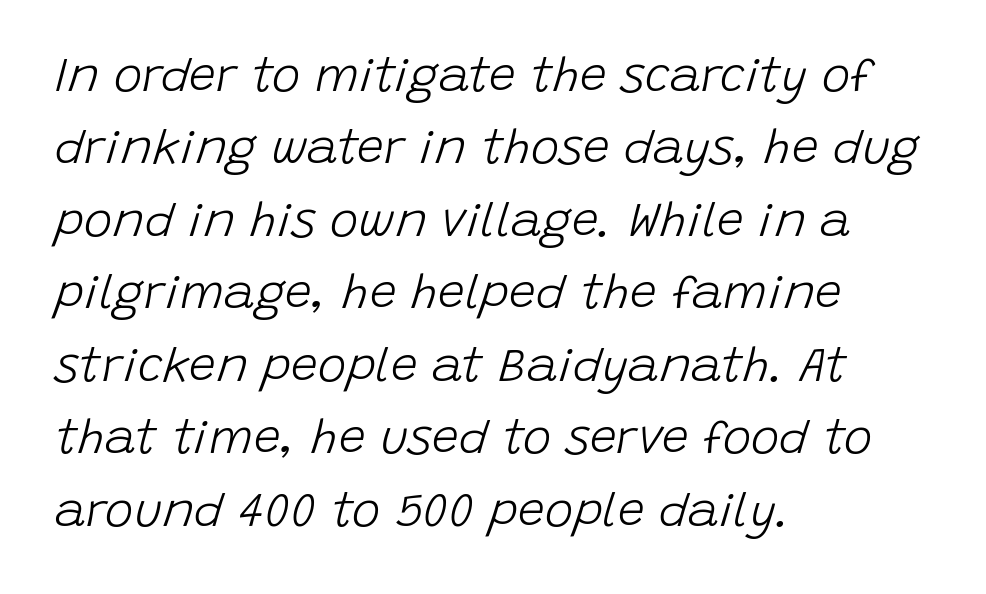
The image shows 48 px light type, italic (leaning right); set left-aligned, normal line spacing (1.51x), normal letter spacing, not underlined; low stroke contrast and a large x-height.
